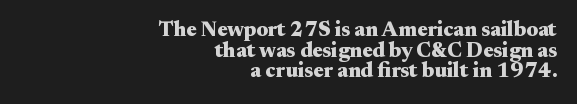
Compared with an ordinary text face, these strokes are far heavier — a full bold. Descenders are the only things crossing below the line. Does extra space separate the letters? No, they use regular spacing. The lines are quadded right. In terms of leading, this rendering errs on the cramped side. A roman cut, with each character standing at attention.
